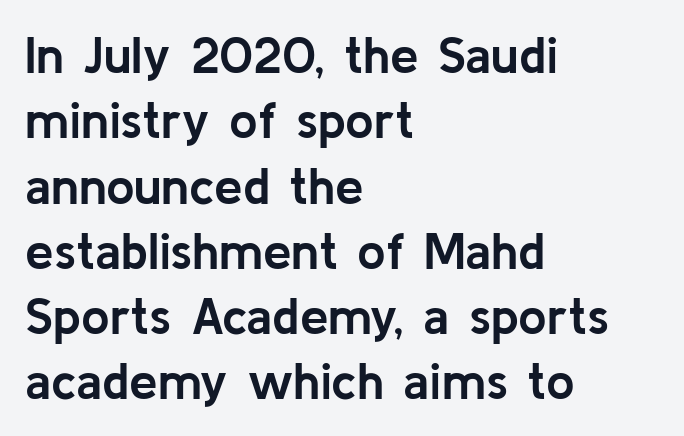
The image shows 51 px semibold sans-serif type, upright; set left-aligned, normal line spacing (1.28x), normal letter spacing, not underlined; low stroke contrast and a medium x-height.
